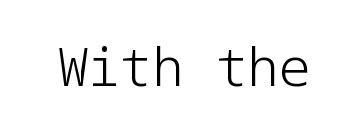
Q: Is the text bold? A: No.
Q: Is the text italic (slanted)? A: No, it is upright.
Q: Is the typeface a serif or a sans-serif typeface? A: Sans-serif.
Q: Is the text underlined? A: No.
Q: Is the spacing between letters normal or unusually wide? A: Normal.
Q: Width (condensed, normal, or wide)? A: Normal.
Q: Stroke contrast? A: Low.
Q: x-height? A: Medium.
